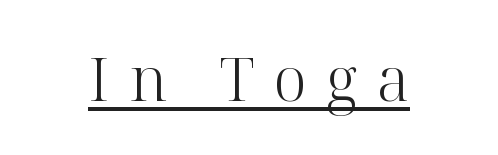
{"serif": "yes", "italic": "no", "bold": "no", "weight": "light", "width": "normal", "stroke_contrast": "high", "x_height": "medium", "monospaced": "no", "underline": "yes", "letter_spacing": "wide", "letter_spacing_em": 0.32, "glyph_px": 60}
